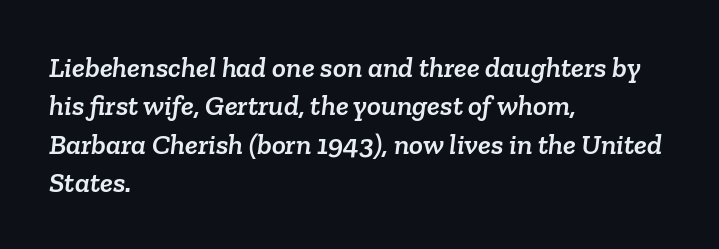
The words here are not underlined. Stroke terminals: seriffed. The rendering anchors every line to the left-hand side. Rows of type keep a routine distance in the vertical direction. No extra tracking has been applied to these lines.
